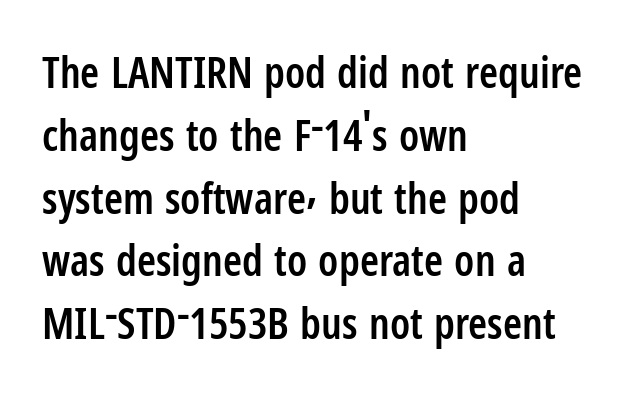
Q: Is the text bold? A: Semi-bold.
Q: Is the text italic (slanted)? A: No, it is upright.
Q: Is the typeface a serif or a sans-serif typeface? A: Sans-serif.
Q: Is the text underlined? A: No.
Q: How is the paragraph aligned? A: Left-aligned.
Q: Is the spacing between letters normal or unusually wide? A: Normal.
Q: Is the spacing between lines tight, normal or loose? A: Normal.
Q: Width (condensed, normal, or wide)? A: Condensed.
Q: Stroke contrast? A: Low.
Q: x-height? A: Medium.
Q: Monospaced? A: No.
